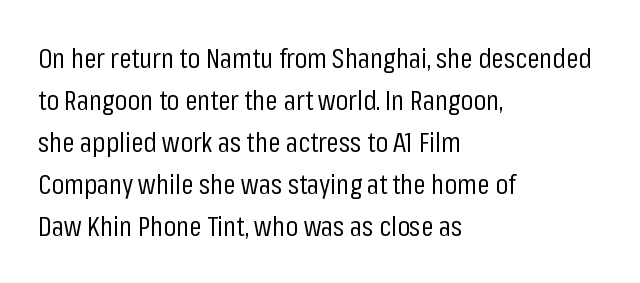
{"serif": "no", "italic": "no", "bold": "no", "weight": "regular", "width": "condensed", "stroke_contrast": "low", "x_height": "medium", "monospaced": "no", "underline": "no", "align": "left", "line_spacing": "normal", "line_spacing_ratio": 1.5, "letter_spacing": "normal", "letter_spacing_em": 0.0, "glyph_px": 28}
